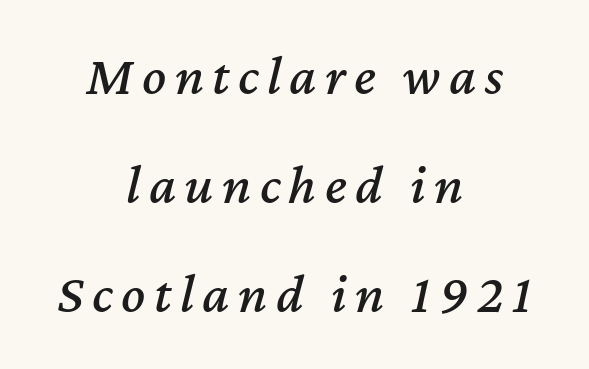
{"italic": "yes", "lean": "right", "slant_degrees": 12, "width": "normal", "stroke_contrast": "medium", "x_height": "medium", "monospaced": "no", "underline": "no", "align": "center", "line_spacing": "loose", "line_spacing_ratio": 1.95, "glyph_px": 56}
